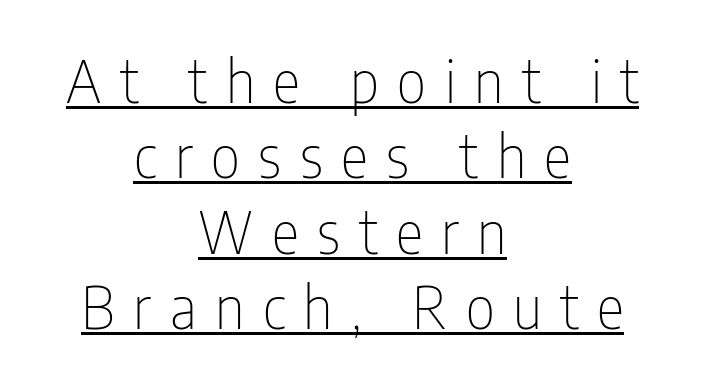
Vertical strokes here are truly vertical. Note: no serifs on the glyphs. This rendering widens character spacing well past its baseline value. The passage shown is typed in a proportional face where columns would drift.
